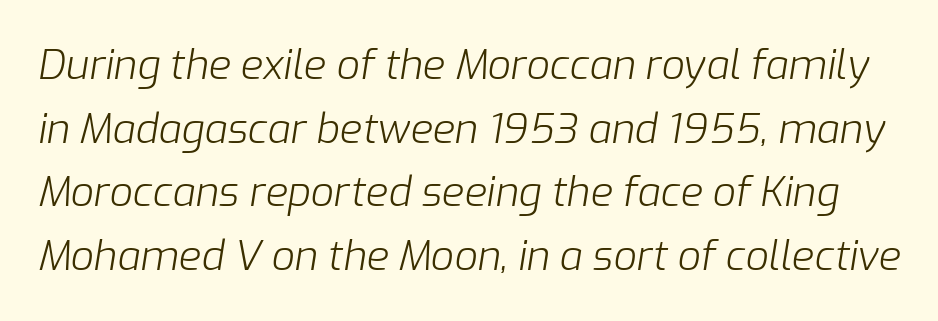
Q: Is the text bold? A: No.
Q: Is the text italic (slanted)? A: Yes, it leans right by about 9 degrees.
Q: Is the text underlined? A: No.
Q: Is the spacing between letters normal or unusually wide? A: Normal.
Q: Is the spacing between lines tight, normal or loose? A: Normal.
Q: Width (condensed, normal, or wide)? A: Normal.
Q: Stroke contrast? A: Low.
Q: x-height? A: Medium.
Q: Monospaced? A: No.
